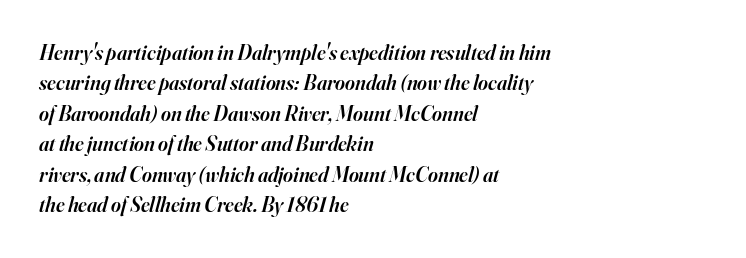
{"italic": "yes", "lean": "right", "slant_degrees": 16, "bold": "semi", "underline": "no", "align": "left", "line_spacing": "normal", "line_spacing_ratio": 1.45, "letter_spacing": "normal", "letter_spacing_em": 0.0, "glyph_px": 21}
